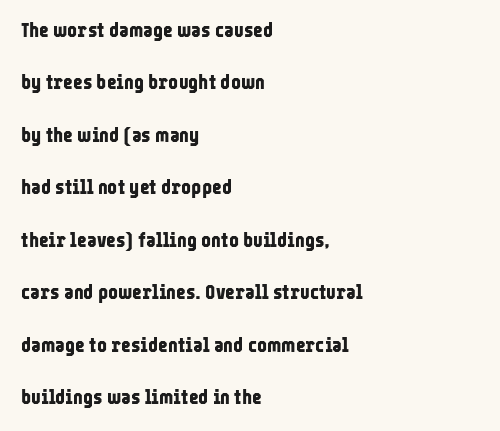
The image shows 21 px bold type, upright; set left-aligned, loose line spacing (2.5x), normal letter spacing, not underlined.
